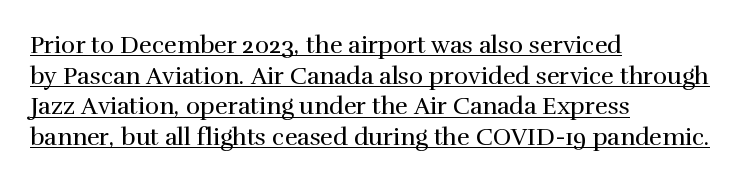
Which margin do the lines hug? The left one — the right edge is uneven. Normally led — the rows are evenly, conventionally spaced. It's the straight-up-and-down kind of type. This reads as an unemphasized weight, regular at the heaviest. Like a heading marked for emphasis, these lines bear an underscore.
